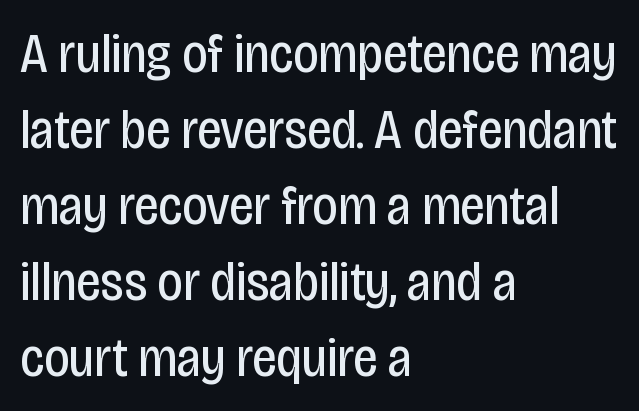
The image shows 55 px regular-weight, condensed sans-serif type, upright; set left-aligned, normal line spacing (1.38x), normal letter spacing, not underlined; low stroke contrast and a large x-height.
